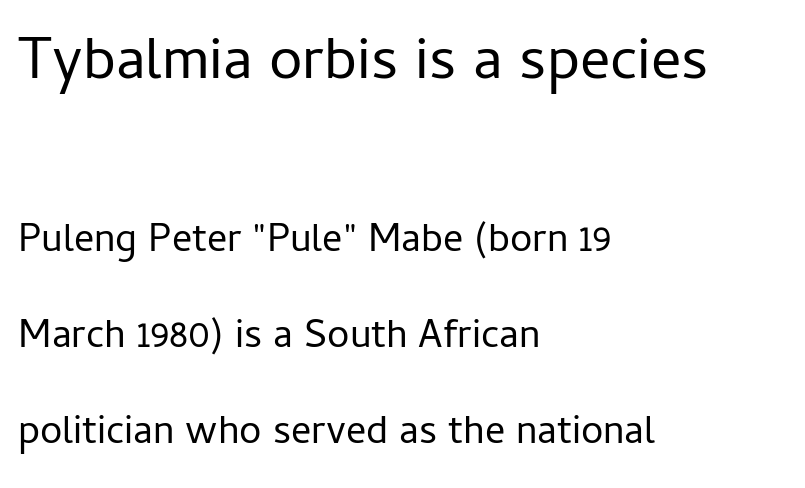
{"serif": "no", "italic": "no", "bold": "no", "weight": "regular", "width": "normal", "stroke_contrast": "low", "x_height": "medium", "monospaced": "no", "underline": "no", "align": "left", "line_spacing": "loose", "line_spacing_ratio": 2.41, "letter_spacing": "normal", "letter_spacing_em": 0.0, "larger_block": "first", "size_ratio": 1.5, "glyph_px": 60}
